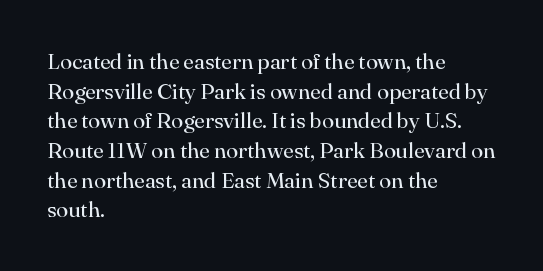
Unmarked baselines from the first word to the last. The designer left line spacing at the default. The rendering anchors every line to the left-hand side. The gaps between neighbouring characters are ordinary and unremarkable. The type sits square on the baseline with zero lean.
